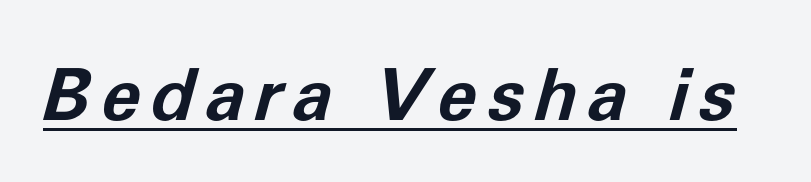
Q: Is the text bold? A: Yes.
Q: Is the text italic (slanted)? A: Yes, it leans right by about 11 degrees.
Q: Is the text underlined? A: Yes.
Q: Width (condensed, normal, or wide)? A: Normal.
Q: Stroke contrast? A: Low.
Q: x-height? A: Medium.
Q: Monospaced? A: No.
